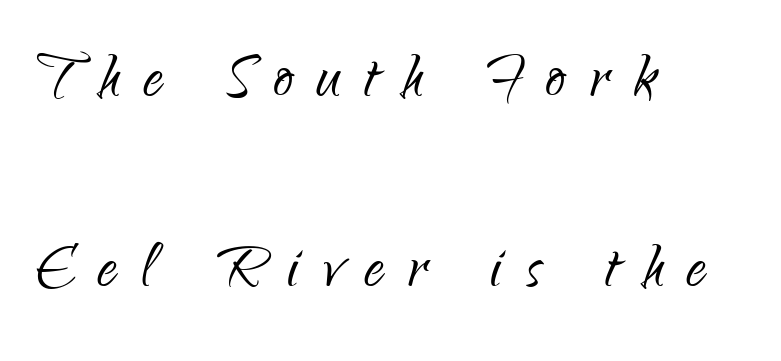
Display-style spreading of the glyphs; the letterfit is very open. Vertical spacing — loose. The lines in this sample share a left origin and differ only in where they stop.
